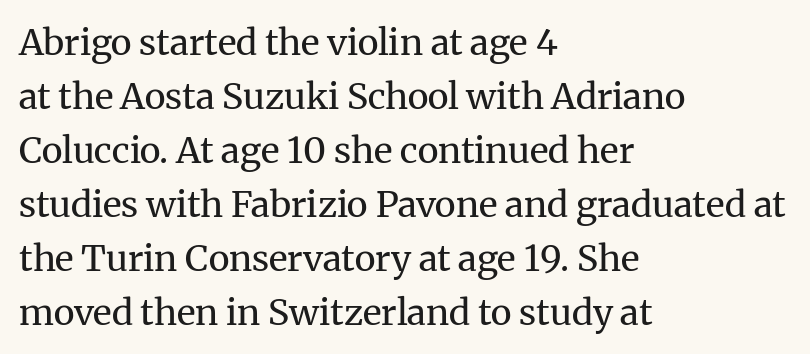
Heft: none added — not bold. Each letter keeps its own natural width here, so spacing adapts to shape. A typesetter would call this zero additional tracking. In CSS terms this would be text-align: left.
